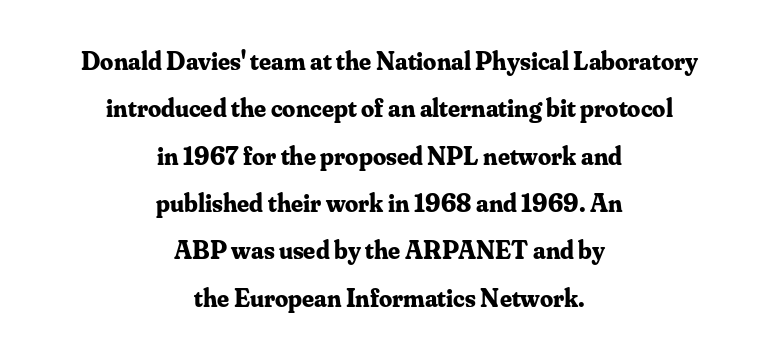
Q: Is the text bold? A: Yes.
Q: Is the text italic (slanted)? A: No, it is upright.
Q: Is the text underlined? A: No.
Q: How is the paragraph aligned? A: Centered.
Q: Is the spacing between letters normal or unusually wide? A: Normal.
